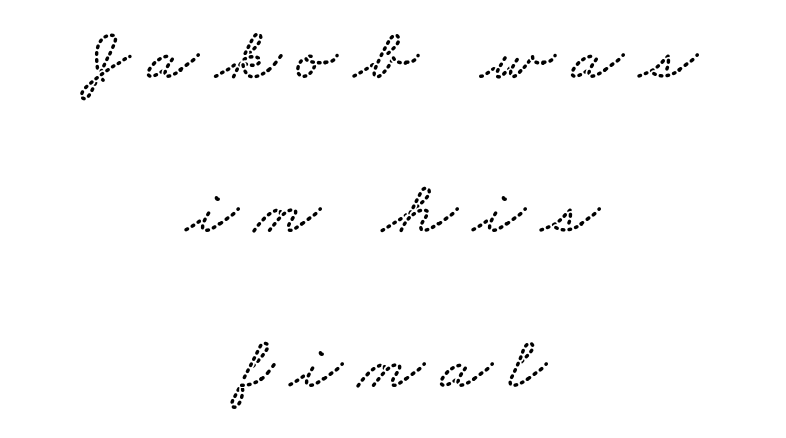
Q: Is the text underlined? A: No.
Q: How is the paragraph aligned? A: Centered.
Q: Is the spacing between letters normal or unusually wide? A: Unusually wide.
Q: Is the spacing between lines tight, normal or loose? A: Loose.
Q: Width (condensed, normal, or wide)? A: Wide.
Q: Stroke contrast? A: Low.
Q: x-height? A: Small.
Q: Monospaced? A: No.
